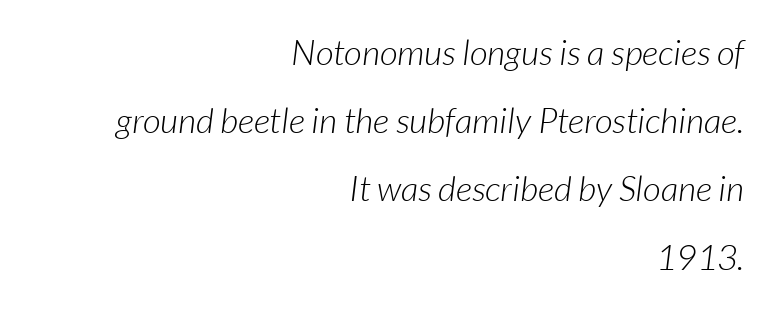
Q: Is the text bold? A: No.
Q: Is the typeface a serif or a sans-serif typeface? A: Sans-serif.
Q: Is the text underlined? A: No.
Q: How is the paragraph aligned? A: Right-aligned.
Q: Is the spacing between letters normal or unusually wide? A: Normal.
Q: Is the spacing between lines tight, normal or loose? A: Loose.
Q: Width (condensed, normal, or wide)? A: Normal.
Q: Stroke contrast? A: Low.
Q: x-height? A: Medium.
Q: Monospaced? A: No.
